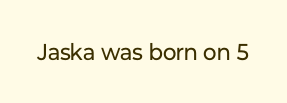
The type is set solid horizontally, with unmodified tracking. Words float on clear page, feet unadorned. A quiet, ordinary-to-light weight characterises the typeface. The type sits square on the baseline with zero lean.
